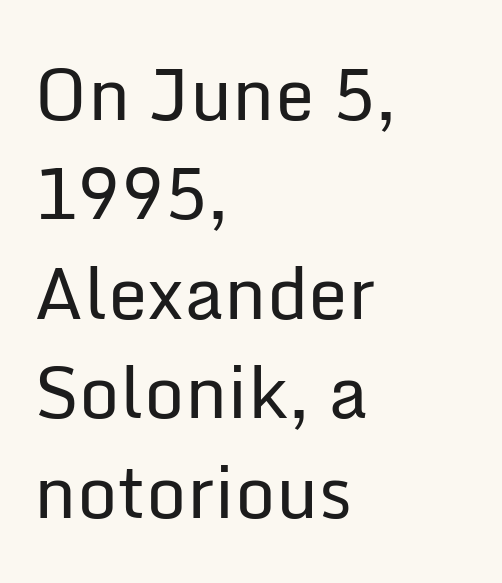
{"serif": "no", "italic": "no", "bold": "no", "weight": "regular", "width": "normal", "stroke_contrast": "low", "x_height": "medium", "monospaced": "no", "underline": "no", "align": "left", "line_spacing": "normal", "line_spacing_ratio": 1.4, "letter_spacing": "normal", "letter_spacing_em": 0.0, "glyph_px": 71}
